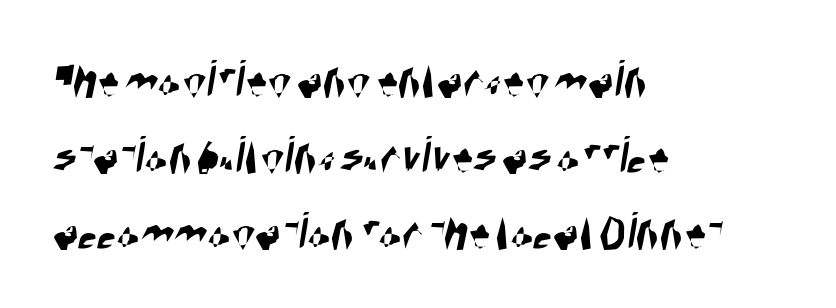
Plain, unruled lines of type. Observe the ordinary spacing: letters are neighbours, not strangers. Nope, no serifs anywhere on these letters. Visually the block forms a straight wall on the left and a jagged coastline on the right.
